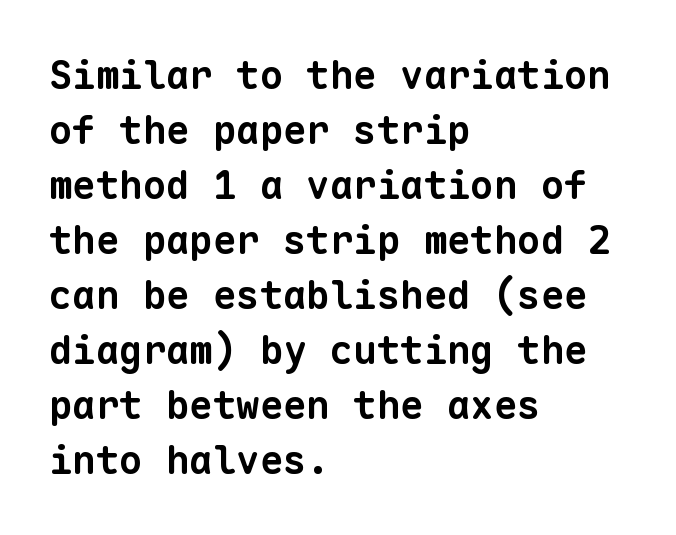
The image shows 39 px bold sans-serif type, monospaced; set left-aligned, normal line spacing (1.41x), normal letter spacing, not underlined; low stroke contrast and a medium x-height.
